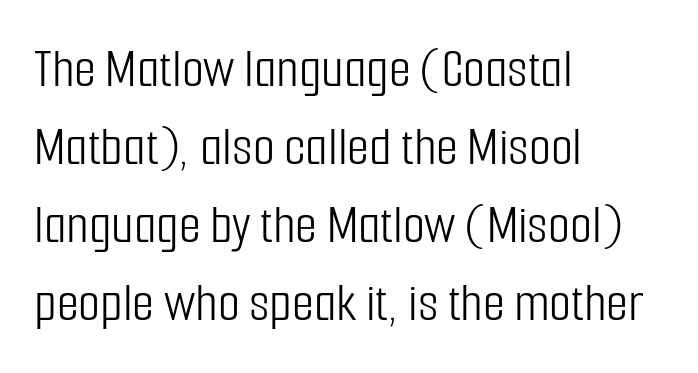
The image shows 57 px light, condensed sans-serif type, upright; set left-aligned, normal line spacing (1.37x), normal letter spacing, not underlined; low stroke contrast and a medium x-height.
